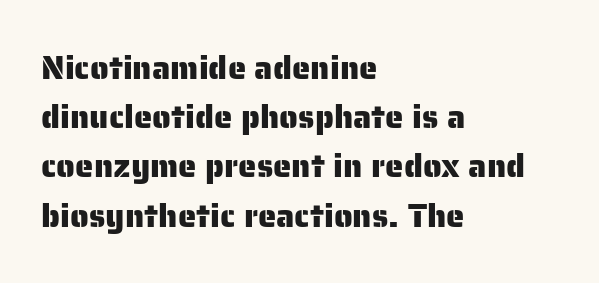
Q: Is the text italic (slanted)? A: No, it is upright.
Q: Is the typeface a serif or a sans-serif typeface? A: Sans-serif.
Q: Is the text underlined? A: No.
Q: How is the paragraph aligned? A: Left-aligned.
Q: Is the spacing between letters normal or unusually wide? A: Normal.
Q: Is the spacing between lines tight, normal or loose? A: Normal.
Q: Width (condensed, normal, or wide)? A: Normal.
Q: Stroke contrast? A: Low.
Q: x-height? A: Medium.
Q: Monospaced? A: No.
